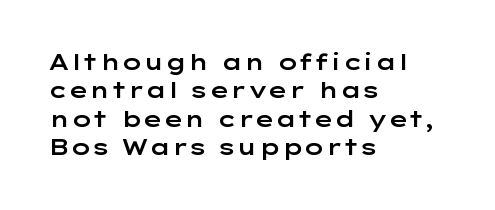
Does extra space separate the letters? No, they use regular spacing. Rows of type keep a routine distance in the vertical direction. Descender tails drop into unmarked territory. No italicization has been applied; the sample stays upright.
